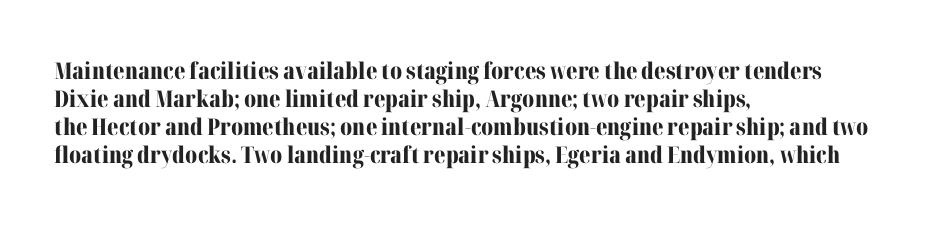
{"italic": "no", "bold": "yes", "underline": "no", "align": "left", "line_spacing_ratio": 1.22, "letter_spacing": "normal", "letter_spacing_em": 0.0, "glyph_px": 23}
